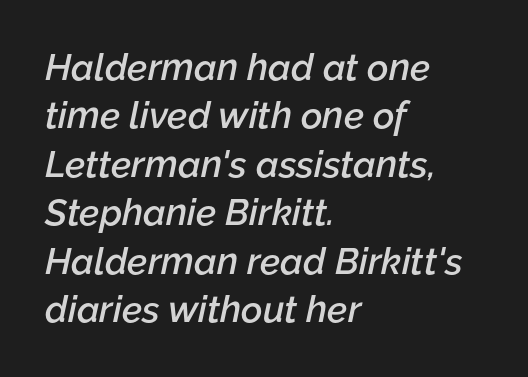
The image shows 37 px semibold type, italic (leaning right); set left-aligned, normal line spacing (1.31x), normal letter spacing, not underlined; low stroke contrast and a medium x-height.
